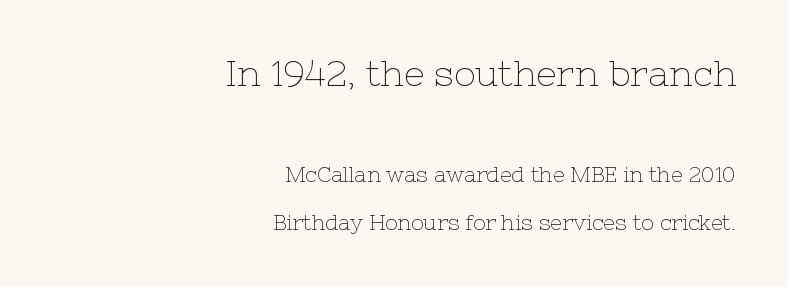
The space beneath each line is pristine and unruled. A serif font was chosen for this passage. A typesetter would mark this as roman, not italic. Between one letter and the next there's only the usual sliver of space. Line spacing here is loose.
